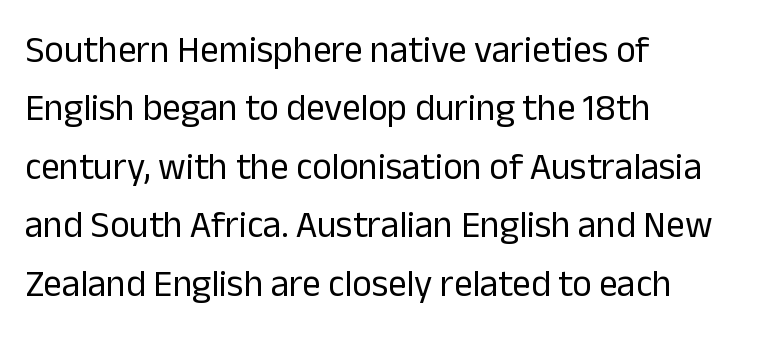
Q: Is the text bold? A: No.
Q: Is the text italic (slanted)? A: No, it is upright.
Q: Is the typeface a serif or a sans-serif typeface? A: Sans-serif.
Q: Is the text underlined? A: No.
Q: How is the paragraph aligned? A: Left-aligned.
Q: Is the spacing between letters normal or unusually wide? A: Normal.
Q: Is the spacing between lines tight, normal or loose? A: Normal.
Q: Width (condensed, normal, or wide)? A: Normal.
Q: Stroke contrast? A: Low.
Q: x-height? A: Medium.
Q: Monospaced? A: No.
